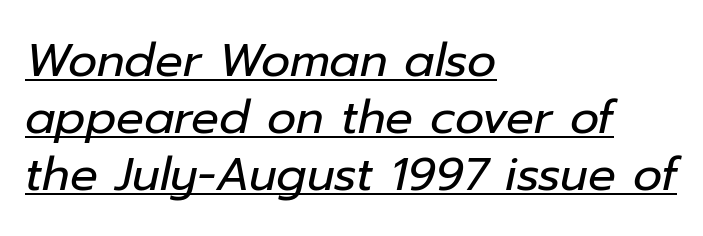
{"italic": "yes", "lean": "right", "slant_degrees": 12, "bold": "no", "weight": "regular", "width": "normal", "stroke_contrast": "low", "x_height": "medium", "monospaced": "no", "underline": "yes", "align": "left", "line_spacing_ratio": 1.24, "letter_spacing": "normal", "letter_spacing_em": 0.0, "glyph_px": 46}
